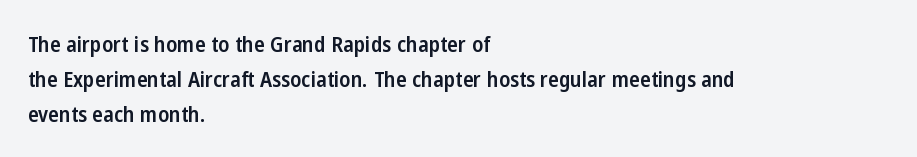
Q: Is the text bold? A: Semi-bold.
Q: Is the text italic (slanted)? A: No, it is upright.
Q: Is the text underlined? A: No.
Q: How is the paragraph aligned? A: Left-aligned.
Q: Is the spacing between letters normal or unusually wide? A: Normal.
Q: Is the spacing between lines tight, normal or loose? A: Normal.
